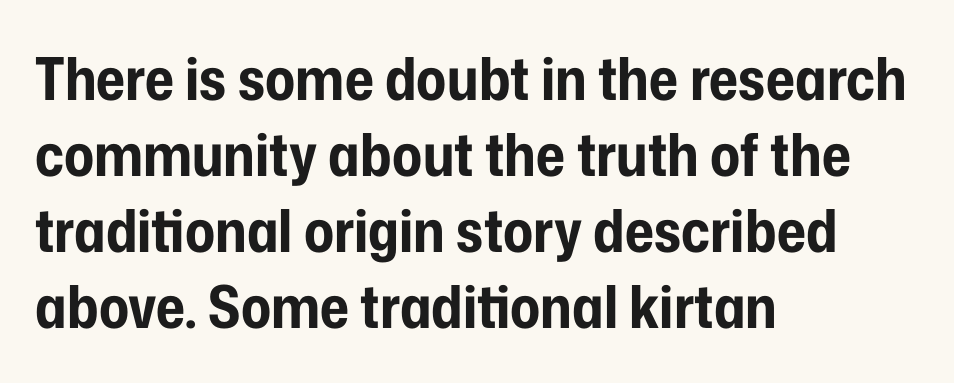
Strong, thick strokes mark this as bold type. Reading down the column, the eye jumps a familiar distance to each next line. The setting favours the left margin, as ordinary paragraphs usually do. Between one letter and the next there's only the usual sliver of space.
